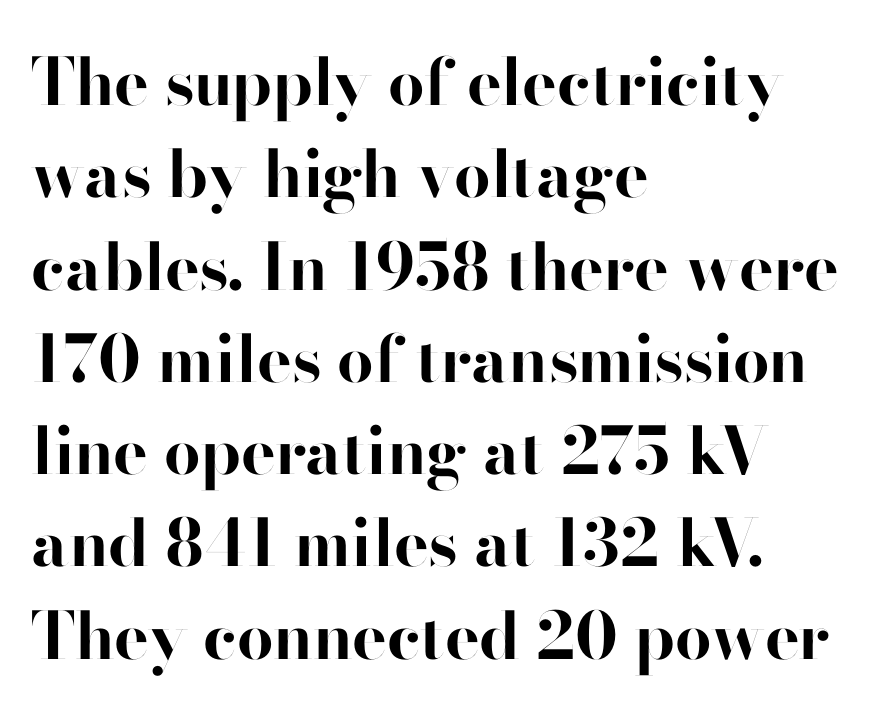
The image shows 65 px bold sans-serif type, upright; set left-aligned, normal line spacing (1.42x), normal letter spacing, not underlined; high stroke contrast and a small x-height.
